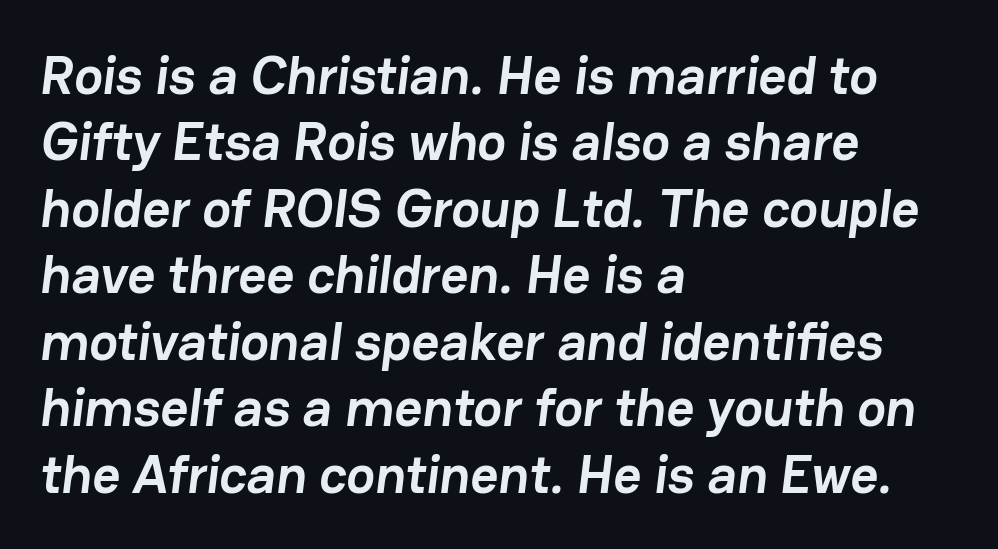
Q: Is the text bold? A: Yes.
Q: Is the typeface a serif or a sans-serif typeface? A: Sans-serif.
Q: Is the text underlined? A: No.
Q: How is the paragraph aligned? A: Left-aligned.
Q: Is the spacing between letters normal or unusually wide? A: Normal.
Q: Width (condensed, normal, or wide)? A: Normal.
Q: Stroke contrast? A: Low.
Q: x-height? A: Medium.
Q: Monospaced? A: No.
